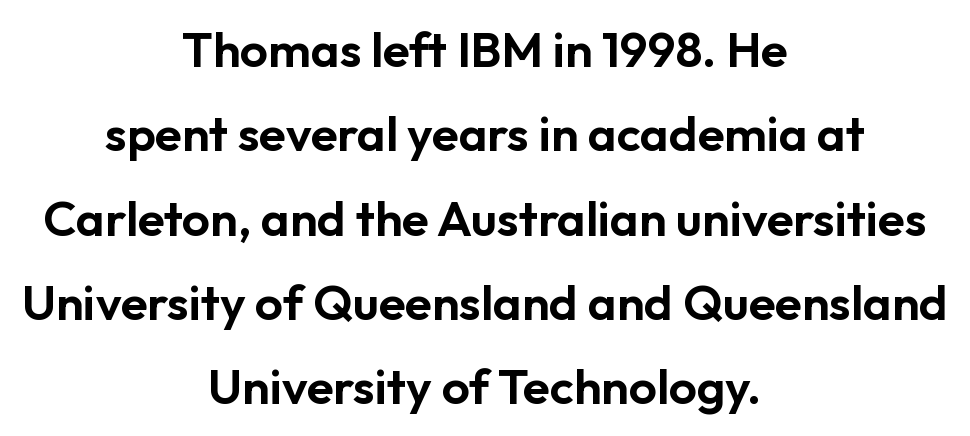
Q: Is the text italic (slanted)? A: No, it is upright.
Q: Is the typeface a serif or a sans-serif typeface? A: Sans-serif.
Q: Is the text underlined? A: No.
Q: How is the paragraph aligned? A: Centered.
Q: Is the spacing between letters normal or unusually wide? A: Normal.
Q: Width (condensed, normal, or wide)? A: Normal.
Q: Stroke contrast? A: Low.
Q: x-height? A: Medium.
Q: Monospaced? A: No.
